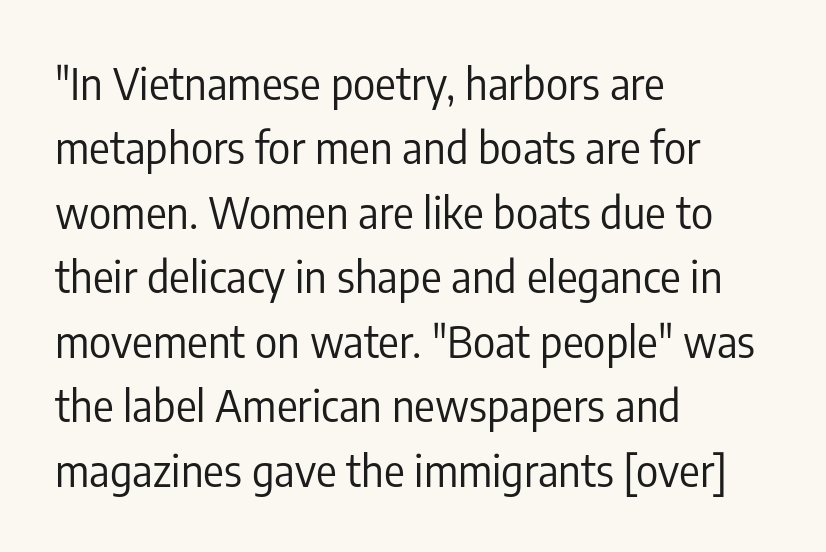
Q: Is the text bold? A: No.
Q: Is the text italic (slanted)? A: No, it is upright.
Q: Is the typeface a serif or a sans-serif typeface? A: Sans-serif.
Q: Is the text underlined? A: No.
Q: How is the paragraph aligned? A: Left-aligned.
Q: Is the spacing between letters normal or unusually wide? A: Normal.
Q: Is the spacing between lines tight, normal or loose? A: Normal.
Q: Width (condensed, normal, or wide)? A: Condensed.
Q: Stroke contrast? A: Low.
Q: x-height? A: Medium.
Q: Monospaced? A: No.
